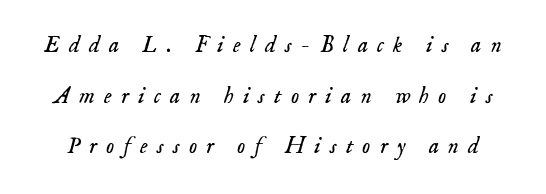
{"italic": "yes", "lean": "right", "slant_degrees": 18, "bold": "no", "underline": "no", "line_spacing": "loose", "line_spacing_ratio": 2.2, "letter_spacing": "wide", "letter_spacing_em": 0.4, "glyph_px": 23}
